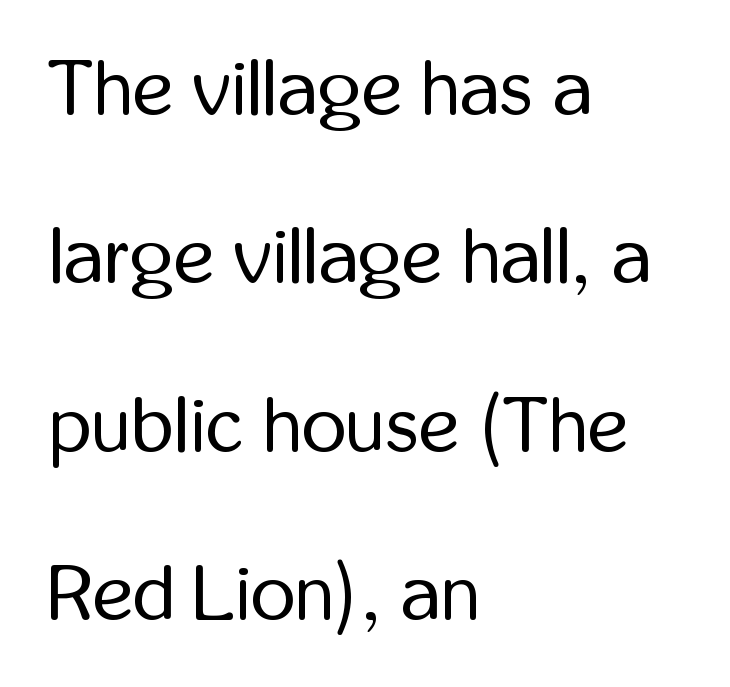
Any mark beneath the type? The region is blank. Looks like regular typesetting: each glyph gets only the width it needs. The line-height multiplier appears high, well above default. Stroke terminals: plain, sans-serif. Caption: standard tracking, unaltered. Short and long lines alike share a common starting point at left.
